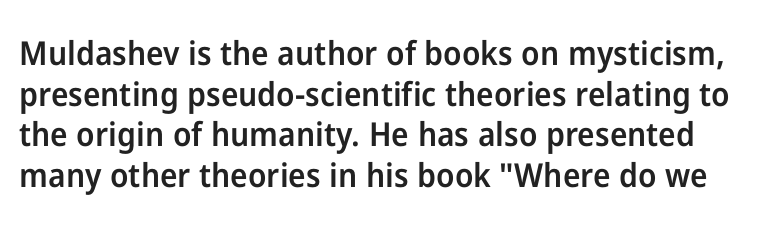
Q: Is the text bold? A: Semi-bold.
Q: Is the text italic (slanted)? A: No, it is upright.
Q: Is the typeface a serif or a sans-serif typeface? A: Sans-serif.
Q: Is the text underlined? A: No.
Q: Is the spacing between letters normal or unusually wide? A: Normal.
Q: Width (condensed, normal, or wide)? A: Normal.
Q: Stroke contrast? A: Low.
Q: x-height? A: Medium.
Q: Monospaced? A: No.
